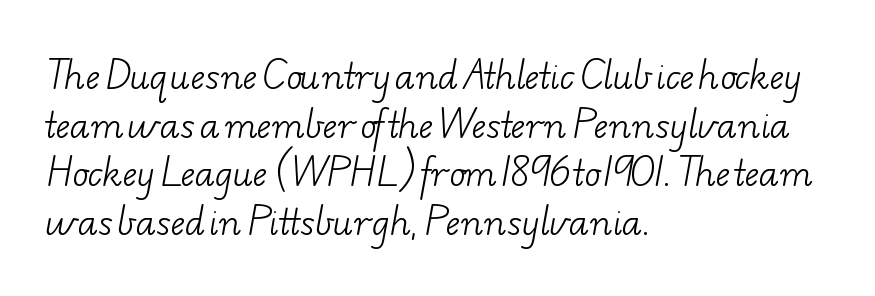
Q: Is the text bold? A: No.
Q: Is the typeface a serif or a sans-serif typeface? A: Serif.
Q: Is the text underlined? A: No.
Q: How is the paragraph aligned? A: Left-aligned.
Q: Is the spacing between letters normal or unusually wide? A: Normal.
Q: Is the spacing between lines tight, normal or loose? A: Normal.
Q: Width (condensed, normal, or wide)? A: Wide.
Q: Stroke contrast? A: Low.
Q: x-height? A: Small.
Q: Monospaced? A: No.
